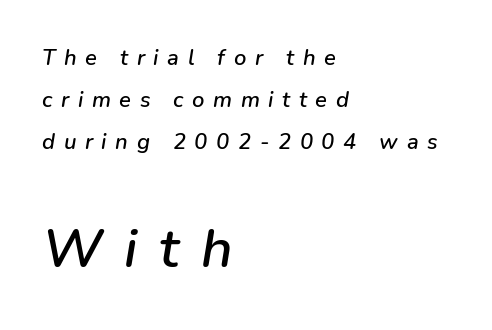
Each letter keeps its own natural width here, so spacing adapts to shape. Which of the two is more prominent by size? The second, at the bottom. An italicized treatment has been applied to the whole sample. The lines are spread far apart with generous leading.
